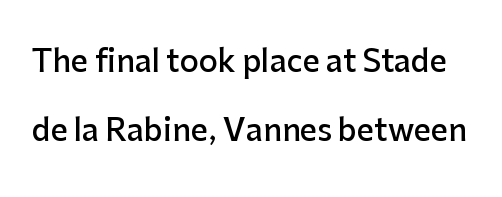
Q: Is the text bold? A: Semi-bold.
Q: Is the text italic (slanted)? A: No, it is upright.
Q: Is the typeface a serif or a sans-serif typeface? A: Sans-serif.
Q: Is the text underlined? A: No.
Q: Is the spacing between letters normal or unusually wide? A: Normal.
Q: Is the spacing between lines tight, normal or loose? A: Loose.
Q: Width (condensed, normal, or wide)? A: Normal.
Q: Stroke contrast? A: Low.
Q: x-height? A: Medium.
Q: Monospaced? A: No.
